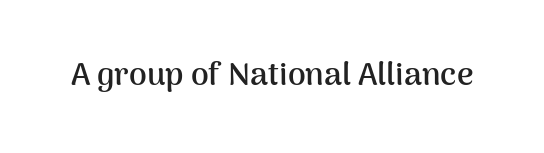
Italic: no, the glyphs are upright roman. Character widths vary here, with narrow letters taking less room than wide ones. Descenders hang freely into open space. The tracking reads as untouched default to a designer's eye. The type family on display is of the sans-serif kind.
